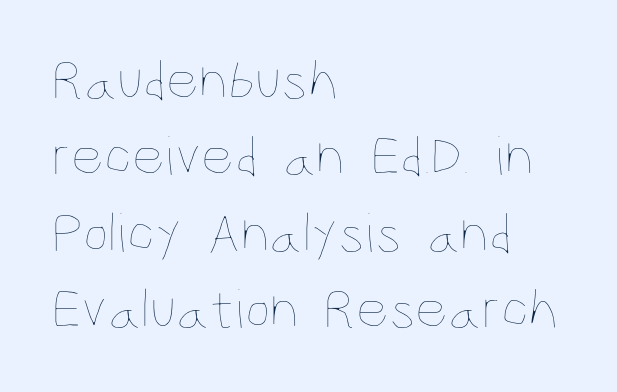
This sample has the flowing, uneven cadence of proportional lettering. Ordinary non-slanted type is in use. Notice how the passage keeps a crisp vertical edge on the left only. Does extra space separate the letters? No, they use regular spacing.
